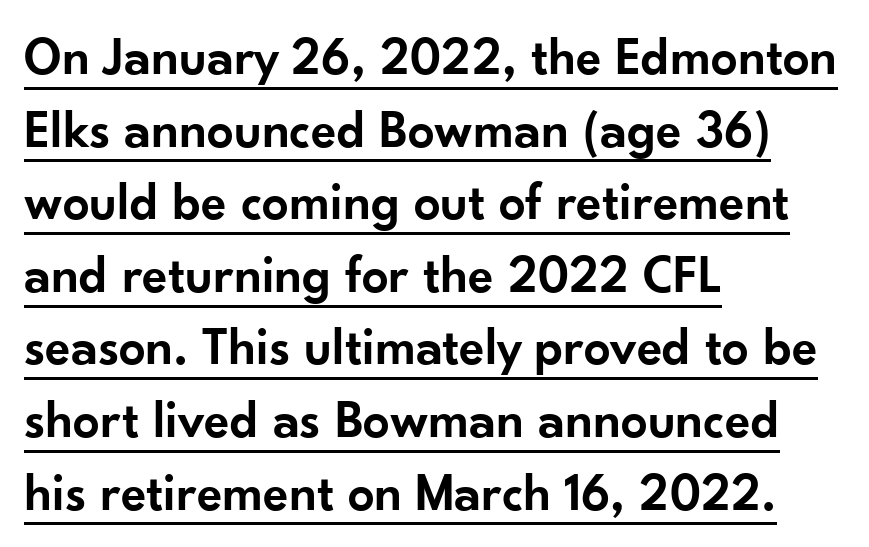
{"serif": "no", "italic": "no", "bold": "semi", "weight": "semibold", "width": "normal", "stroke_contrast": "low", "x_height": "small", "monospaced": "no", "underline": "yes", "align": "left", "line_spacing": "normal", "line_spacing_ratio": 1.37, "letter_spacing": "normal", "letter_spacing_em": 0.0, "glyph_px": 53}
